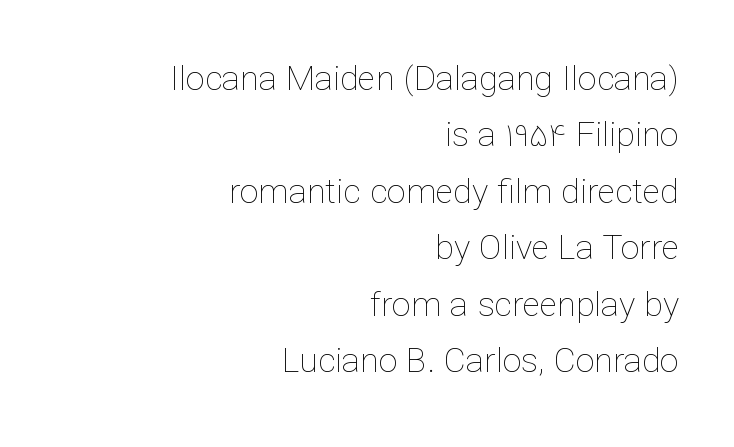
{"italic": "no", "bold": "no", "weight": "thin", "width": "normal", "stroke_contrast": "low", "x_height": "medium", "monospaced": "no", "underline": "no", "align": "right", "line_spacing": "normal", "line_spacing_ratio": 1.66, "letter_spacing": "normal", "letter_spacing_em": 0.0, "glyph_px": 34}
